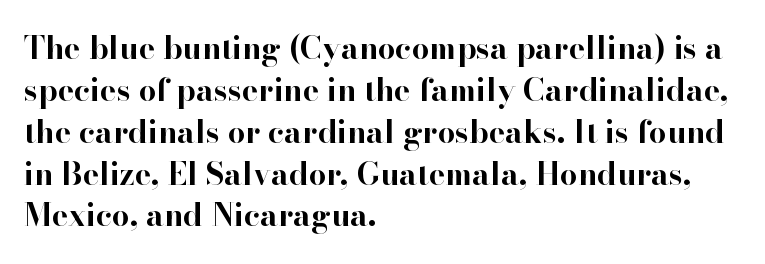
Q: Is the text bold? A: Yes.
Q: Is the text italic (slanted)? A: No, it is upright.
Q: Is the typeface a serif or a sans-serif typeface? A: Serif.
Q: Is the text underlined? A: No.
Q: How is the paragraph aligned? A: Left-aligned.
Q: Is the spacing between letters normal or unusually wide? A: Normal.
Q: Is the spacing between lines tight, normal or loose? A: Normal.
Q: Width (condensed, normal, or wide)? A: Normal.
Q: Stroke contrast? A: High.
Q: x-height? A: Small.
Q: Monospaced? A: No.
